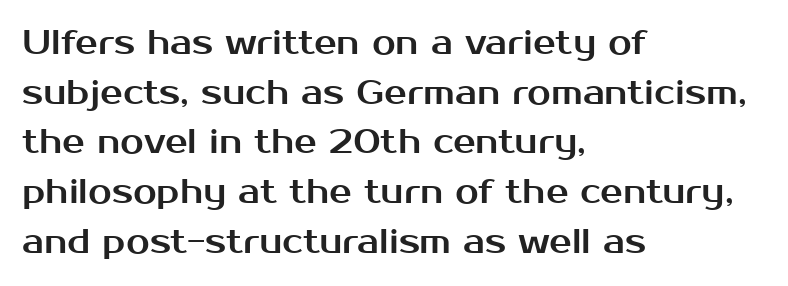
{"serif": "no", "italic": "no", "width": "normal", "stroke_contrast": "medium", "x_height": "medium", "monospaced": "no", "underline": "no", "align": "left", "line_spacing": "normal", "line_spacing_ratio": 1.46, "letter_spacing": "normal", "letter_spacing_em": 0.0, "glyph_px": 34}
